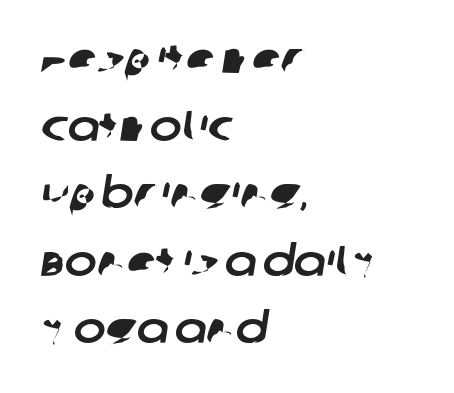
Type style note: lacks serifs. Descenders hang freely into open space. There is no visible air inserted between adjacent glyphs. Leftover space on each line is placed entirely after the last word. Line spacing here is normal.
